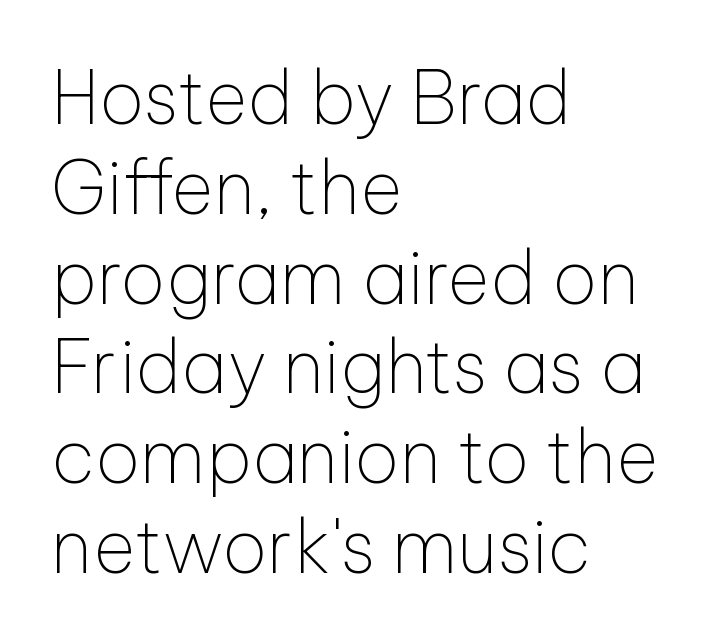
{"serif": "no", "italic": "no", "bold": "no", "weight": "thin", "width": "normal", "stroke_contrast": "low", "x_height": "medium", "monospaced": "no", "underline": "no", "align": "left", "line_spacing_ratio": 1.23, "letter_spacing": "normal", "letter_spacing_em": 0.0, "glyph_px": 73}
